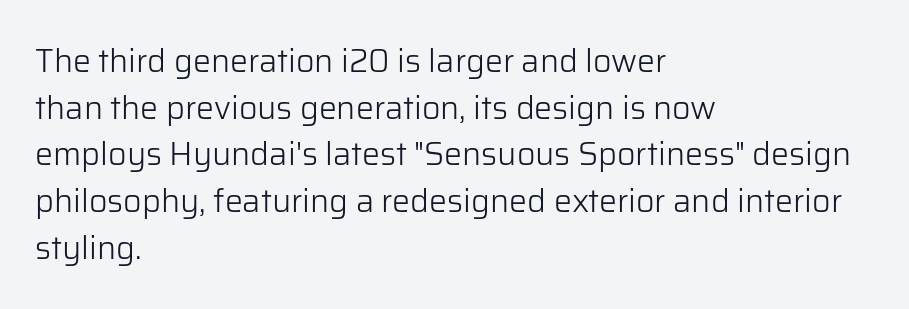
Note the varied advance widths — an 'i' is clearly narrower than an 'm'. One glance says typical: line gaps are just what's usual. The letters look calm and open, with moderate or lighter stems. The gaps between neighbouring characters are ordinary and unremarkable. This is sans-serif lettering, the kind often seen on screens and signage. Line starts are locked; line ends wander.
